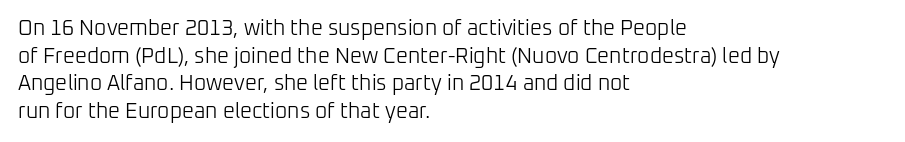
Q: Is the text bold? A: No.
Q: Is the text italic (slanted)? A: No, it is upright.
Q: Is the text underlined? A: No.
Q: How is the paragraph aligned? A: Left-aligned.
Q: Is the spacing between letters normal or unusually wide? A: Normal.
Q: Is the spacing between lines tight, normal or loose? A: Normal.
